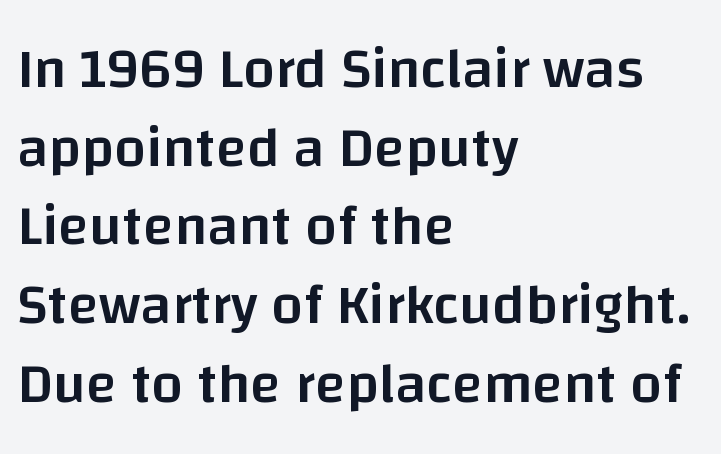
Q: Is the text bold? A: Semi-bold.
Q: Is the text italic (slanted)? A: No, it is upright.
Q: Is the typeface a serif or a sans-serif typeface? A: Sans-serif.
Q: Is the text underlined? A: No.
Q: How is the paragraph aligned? A: Left-aligned.
Q: Is the spacing between letters normal or unusually wide? A: Normal.
Q: Is the spacing between lines tight, normal or loose? A: Normal.
Q: Width (condensed, normal, or wide)? A: Normal.
Q: Stroke contrast? A: Low.
Q: x-height? A: Large.
Q: Monospaced? A: No.
